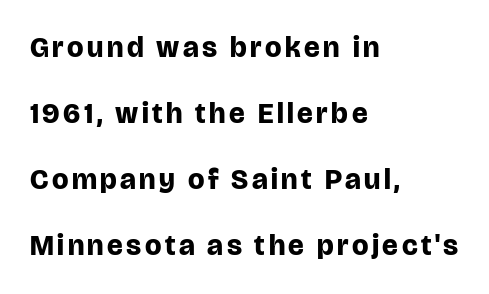
Q: Is the text bold? A: Yes.
Q: Is the text italic (slanted)? A: No, it is upright.
Q: Is the typeface a serif or a sans-serif typeface? A: Sans-serif.
Q: Is the text underlined? A: No.
Q: How is the paragraph aligned? A: Left-aligned.
Q: Is the spacing between lines tight, normal or loose? A: Loose.
Q: Width (condensed, normal, or wide)? A: Normal.
Q: Stroke contrast? A: Low.
Q: x-height? A: Large.
Q: Monospaced? A: No.
